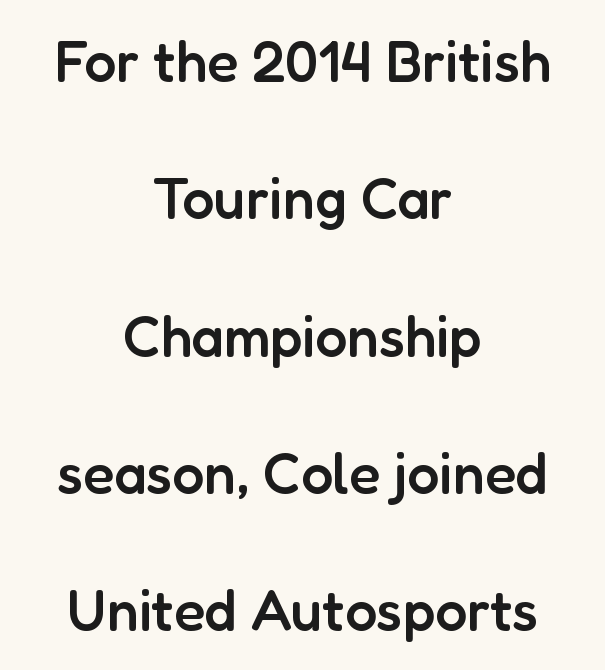
Q: Is the text bold? A: Semi-bold.
Q: Is the text italic (slanted)? A: No, it is upright.
Q: Is the typeface a serif or a sans-serif typeface? A: Sans-serif.
Q: Is the text underlined? A: No.
Q: How is the paragraph aligned? A: Centered.
Q: Is the spacing between letters normal or unusually wide? A: Normal.
Q: Is the spacing between lines tight, normal or loose? A: Loose.
Q: Width (condensed, normal, or wide)? A: Normal.
Q: Stroke contrast? A: Low.
Q: x-height? A: Medium.
Q: Monospaced? A: No.
